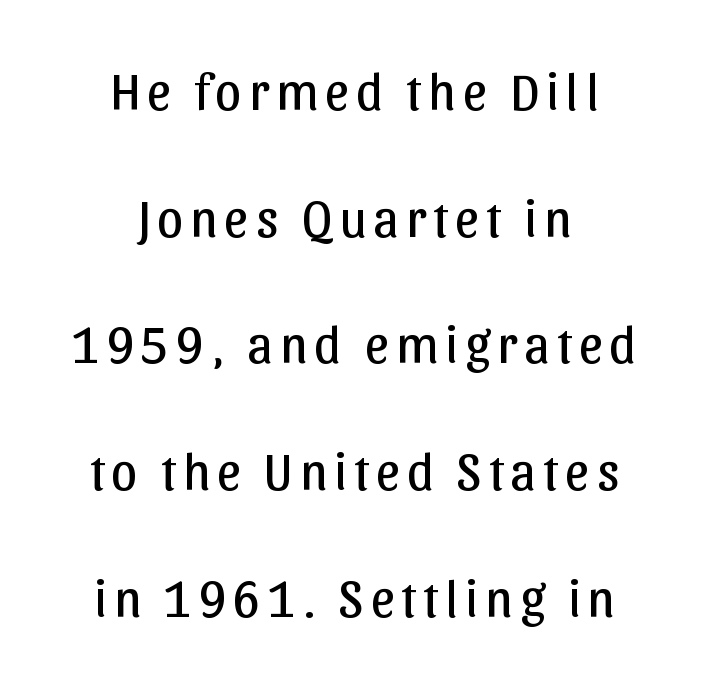
The image shows 53 px regular-weight sans-serif type, upright; set centered, loose line spacing (2.39x), not underlined; low stroke contrast and a medium x-height.
